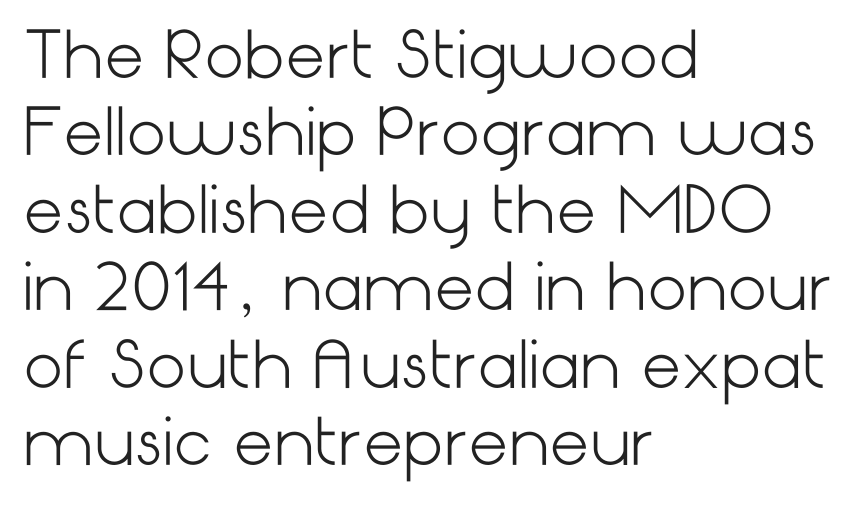
{"serif": "no", "italic": "no", "bold": "no", "weight": "light", "width": "normal", "stroke_contrast": "low", "x_height": "medium", "underline": "no", "align": "left", "line_spacing_ratio": 1.23, "letter_spacing": "normal", "letter_spacing_em": 0.0, "glyph_px": 63}
